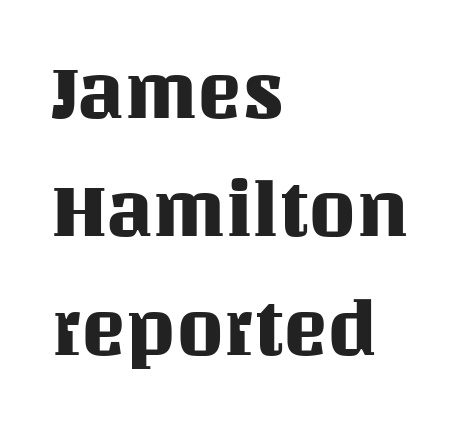
Ordinary non-slanted type is in use. What stands out about the letter spacing? Nothing — it is the standard amount. Reading down the block, your eye returns to a fixed left position each line. Whoever set this chose a conventional vertical rhythm.
